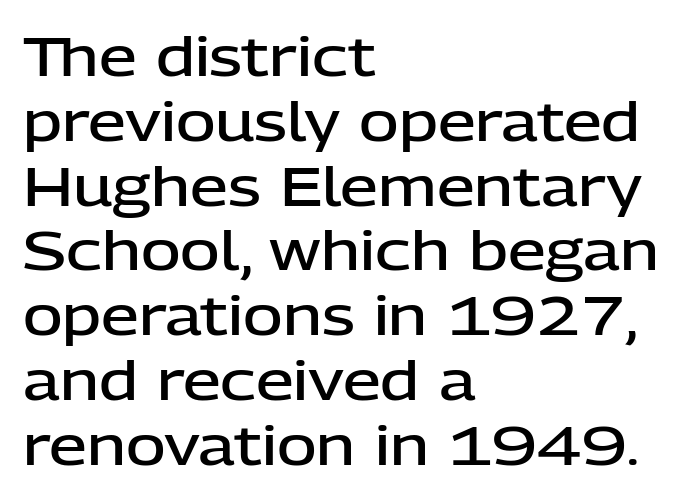
The image shows 54 px semibold sans-serif type, upright; set left-aligned, line spacing 1.2x, normal letter spacing, not underlined; low stroke contrast and a medium x-height.
